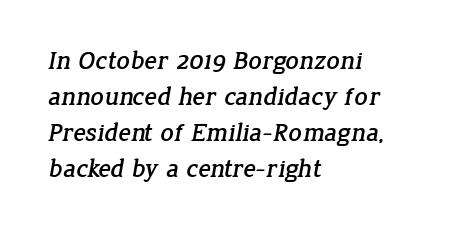
Bare-footed words on every line. Each new line begins a customary step beneath the previous one. Glyph-to-glyph distance matches everyday printed text. These lines are set flush left with a ragged right edge.
